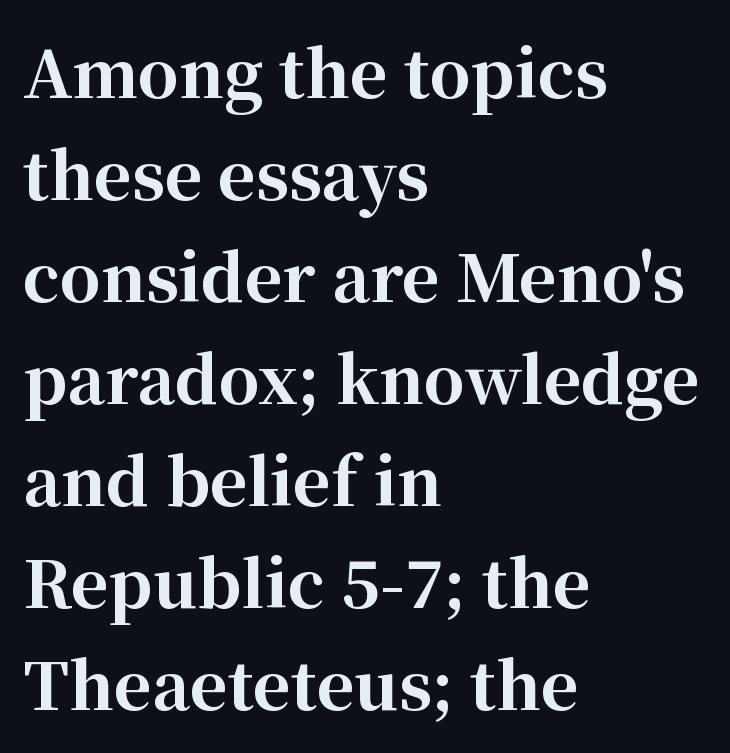
The string is rendered with underlining switched off. Style check: upright. Letter spacing: default. Normally led — the rows are evenly, conventionally spaced. Pretty heavy lettering here — definitely bold.
